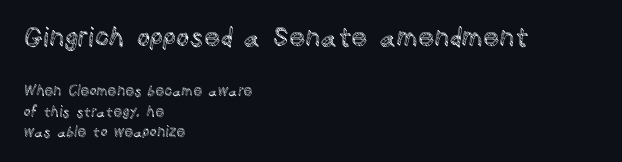
{"underline": "no", "align": "left", "line_spacing": "normal", "line_spacing_ratio": 1.47, "letter_spacing": "normal", "letter_spacing_em": 0.0, "larger_block": "first", "size_ratio": 1.86, "glyph_px": 26}
